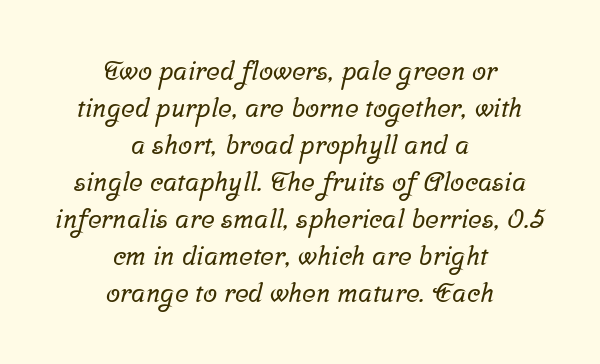
Has an underline been added? It has not. A centered setting, common on invitations and titles, is used for this passage. A normal amount of white space separates one row of letters from the next. Tracking value appears to be zero — textbook default spacing.
